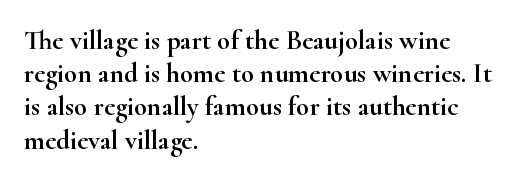
Every row of glyphs begins at an identical x-position on the left. These lines were composed using upright roman letters. Standard letterfit; no display-style spreading of the glyphs. The glyphs are unaccompanied by any horizontal stroke below them.
